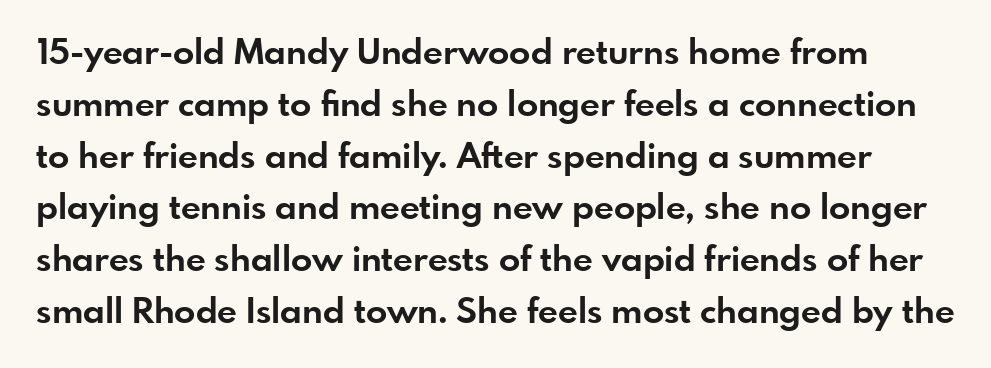
{"serif": "no", "italic": "no", "bold": "yes", "weight": "bold", "width": "normal", "stroke_contrast": "low", "x_height": "small", "monospaced": "no", "underline": "no", "line_spacing": "normal", "line_spacing_ratio": 1.48, "letter_spacing": "normal", "letter_spacing_em": 0.0, "glyph_px": 35}
